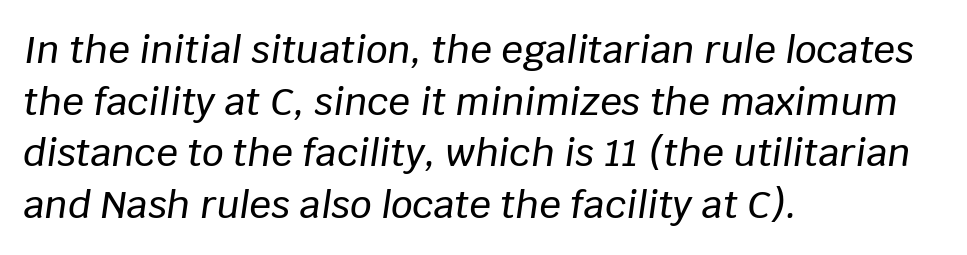
The axis of the letterforms is tilted away from vertical. The type is set solid horizontally, with unmodified tracking. The rag falls on the right side of this text block. The rendering uses natural spacing where letterforms have individual widths.
